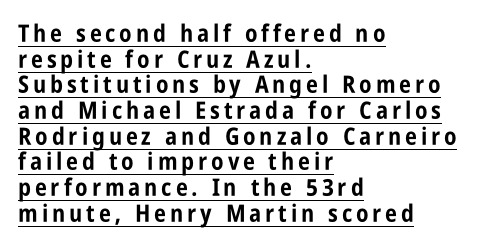
{"italic": "no", "bold": "yes", "underline": "yes", "align": "left", "line_spacing": "tight", "line_spacing_ratio": 1.07, "glyph_px": 24}
